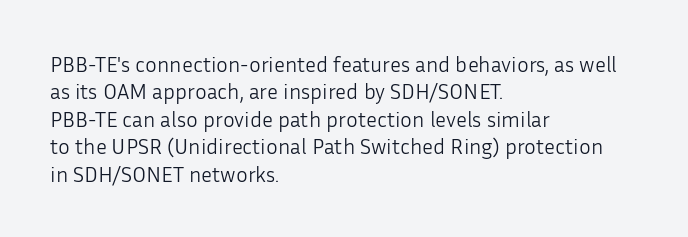
The image shows 22 px text type, upright; set left-aligned, normal line spacing (1.25x), normal letter spacing, not underlined.
